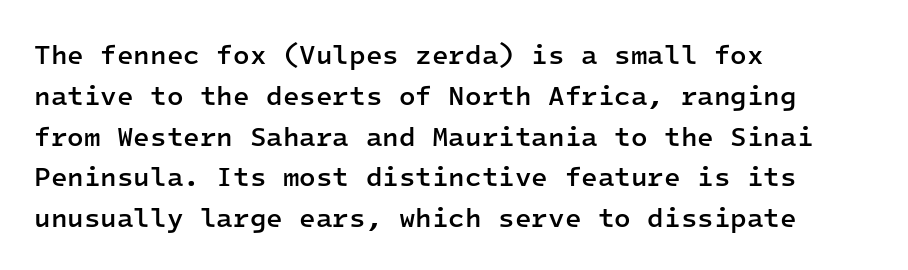
{"italic": "no", "bold": "semi", "underline": "no", "align": "left", "line_spacing": "normal", "line_spacing_ratio": 1.51, "letter_spacing": "normal", "letter_spacing_em": 0.0, "glyph_px": 27}
